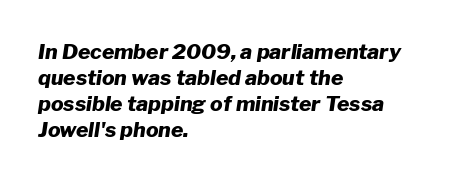
The face used here is rendered with its standard letterfit. You can tell it's italic because the verticals aren't actually vertical. Chunky letters — that's bold for sure. A student would call this left alignment; a typographer would say flush left, rag right. The string is rendered with underlining switched off.
